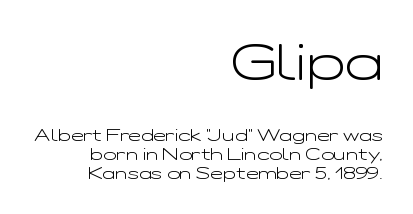
{"serif": "no", "italic": "no", "bold": "no", "weight": "light", "width": "wide", "stroke_contrast": "low", "x_height": "medium", "monospaced": "no", "underline": "no", "align": "right", "line_spacing": "tight", "line_spacing_ratio": 1.09, "letter_spacing": "normal", "letter_spacing_em": 0.0, "larger_block": "first", "size_ratio": 2.94, "glyph_px": 50}
